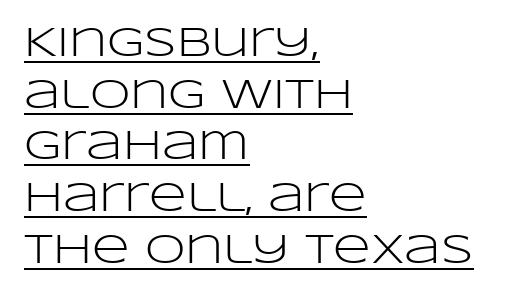
Q: Is the text bold? A: No.
Q: Is the text italic (slanted)? A: No, it is upright.
Q: Is the typeface a serif or a sans-serif typeface? A: Sans-serif.
Q: Is the text underlined? A: Yes.
Q: How is the paragraph aligned? A: Left-aligned.
Q: Is the spacing between letters normal or unusually wide? A: Normal.
Q: Is the spacing between lines tight, normal or loose? A: Normal.
Q: Width (condensed, normal, or wide)? A: Wide.
Q: Stroke contrast? A: Low.
Q: x-height? A: Large.
Q: Monospaced? A: No.
